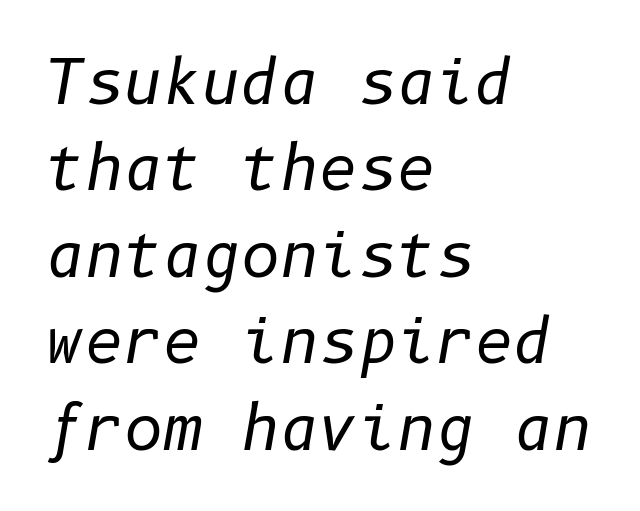
The glyphs are unaccompanied by any horizontal stroke below them. There is no visible air inserted between adjacent glyphs. Tall strokes in this sample are angled rather than plumb. No chunkiness to these letters — they're not bold. The lines sit at an ordinary, default distance from one another. Alignment: flush left.
